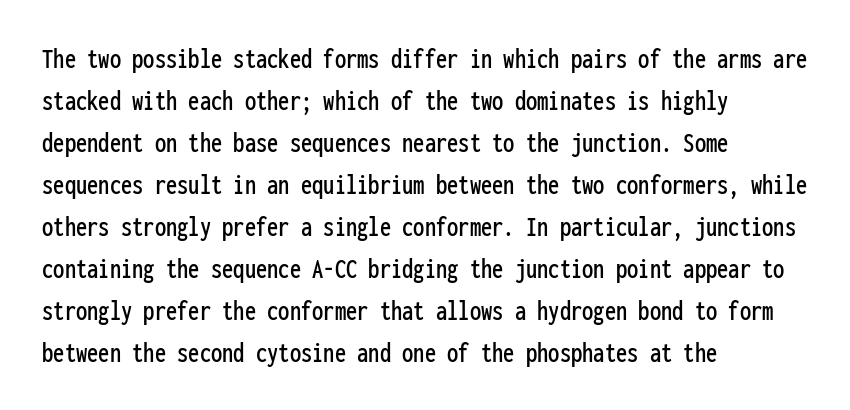
Q: Is the text italic (slanted)? A: No, it is upright.
Q: Is the typeface a serif or a sans-serif typeface? A: Sans-serif.
Q: Is the text underlined? A: No.
Q: How is the paragraph aligned? A: Left-aligned.
Q: Is the spacing between letters normal or unusually wide? A: Normal.
Q: Is the spacing between lines tight, normal or loose? A: Normal.
Q: Width (condensed, normal, or wide)? A: Condensed.
Q: Stroke contrast? A: Low.
Q: x-height? A: Medium.
Q: Monospaced? A: Yes.
